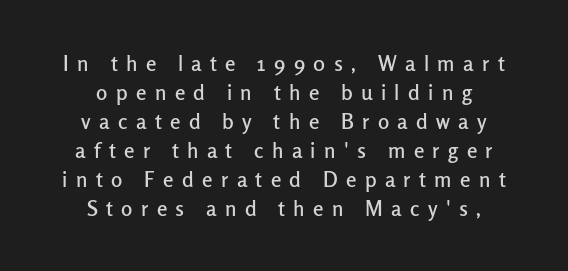
The image shows 21 px text type, upright; set centered, normal line spacing (1.38x), unusually wide letter spacing (+0.4 em), not underlined.
